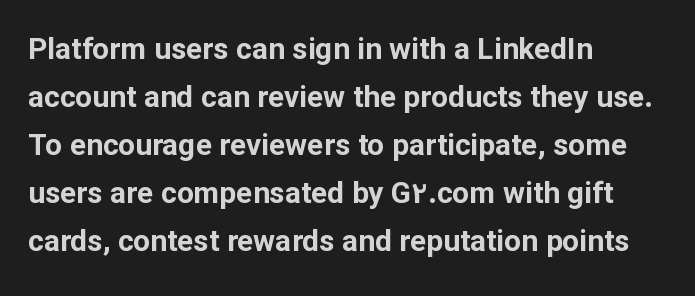
Q: Is the text bold? A: Yes.
Q: Is the text italic (slanted)? A: No, it is upright.
Q: Is the typeface a serif or a sans-serif typeface? A: Sans-serif.
Q: Is the text underlined? A: No.
Q: How is the paragraph aligned? A: Left-aligned.
Q: Is the spacing between letters normal or unusually wide? A: Normal.
Q: Is the spacing between lines tight, normal or loose? A: Normal.
Q: Width (condensed, normal, or wide)? A: Normal.
Q: Stroke contrast? A: Low.
Q: x-height? A: Medium.
Q: Monospaced? A: No.
